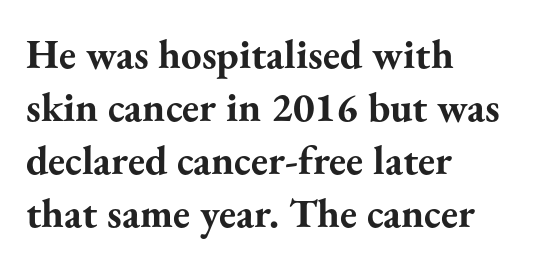
{"serif": "yes", "italic": "no", "bold": "yes", "weight": "bold", "width": "normal", "stroke_contrast": "medium", "x_height": "small", "monospaced": "no", "underline": "no", "align": "left", "line_spacing": "normal", "line_spacing_ratio": 1.29, "letter_spacing": "normal", "letter_spacing_em": 0.0, "glyph_px": 41}
